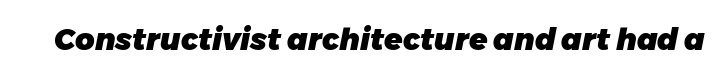
{"italic": "yes", "lean": "right", "slant_degrees": 11, "bold": "yes", "weight": "heavy", "width": "normal", "stroke_contrast": "low", "x_height": "medium", "monospaced": "no", "underline": "no", "letter_spacing": "normal", "letter_spacing_em": 0.0, "glyph_px": 30}
